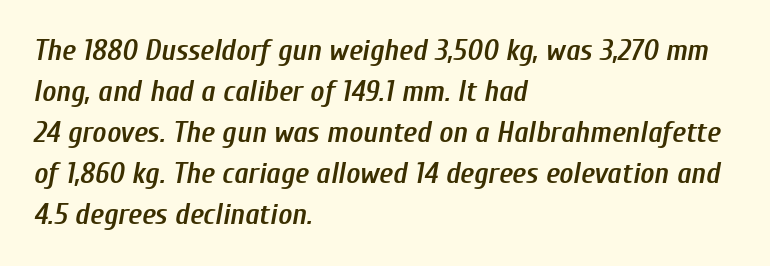
Q: Is the text bold? A: Semi-bold.
Q: Is the text italic (slanted)? A: Yes, it leans right by about 10 degrees.
Q: Is the text underlined? A: No.
Q: How is the paragraph aligned? A: Left-aligned.
Q: Is the spacing between letters normal or unusually wide? A: Normal.
Q: Is the spacing between lines tight, normal or loose? A: Normal.
Q: Width (condensed, normal, or wide)? A: Condensed.
Q: Stroke contrast? A: Low.
Q: x-height? A: Medium.
Q: Monospaced? A: No.
